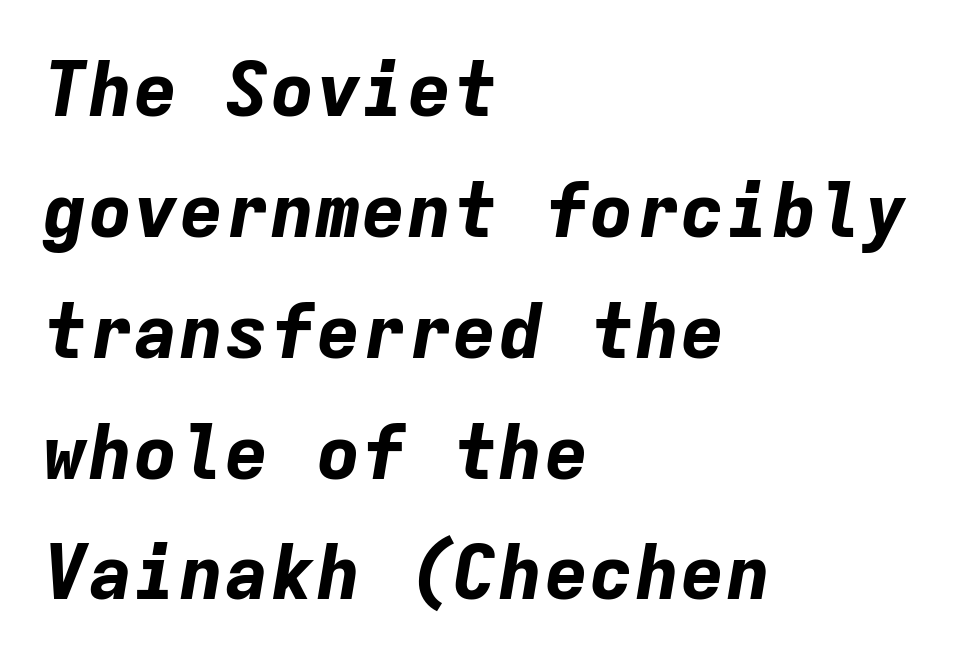
Q: Is the text bold? A: Yes.
Q: Is the text italic (slanted)? A: Yes, it leans right by about 9 degrees.
Q: Is the text underlined? A: No.
Q: How is the paragraph aligned? A: Left-aligned.
Q: Is the spacing between letters normal or unusually wide? A: Normal.
Q: Is the spacing between lines tight, normal or loose? A: Normal.
Q: Width (condensed, normal, or wide)? A: Normal.
Q: Stroke contrast? A: Low.
Q: x-height? A: Medium.
Q: Monospaced? A: Yes.
